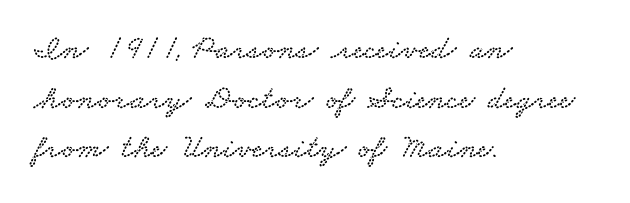
The image shows 34 px wide serif type; set left-aligned, normal line spacing (1.46x), normal letter spacing, not underlined; low stroke contrast and a small x-height.
